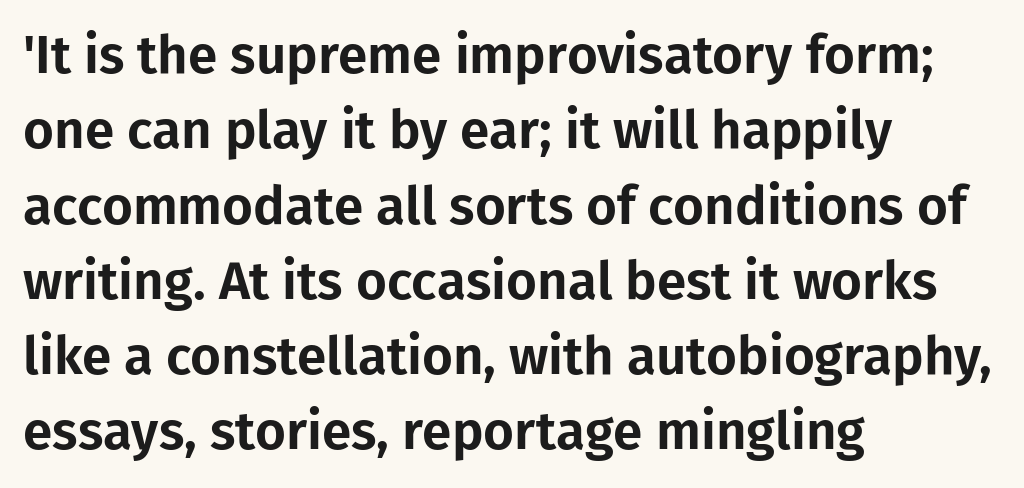
The image shows 53 px sans-serif type, upright; set left-aligned, normal line spacing (1.42x), normal letter spacing, not underlined; low stroke contrast and a medium x-height.
